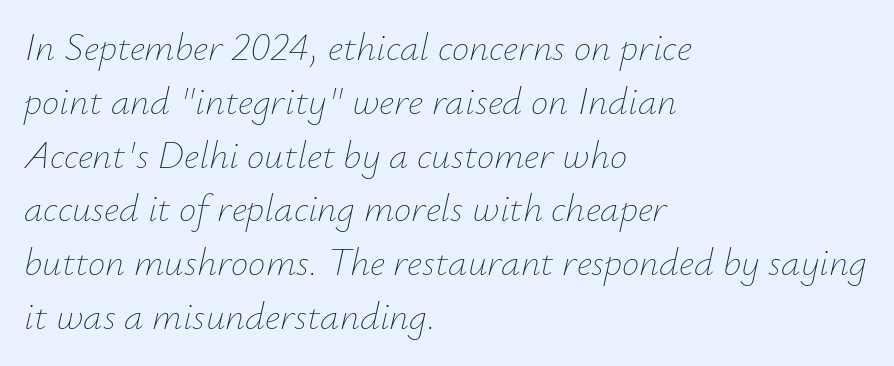
Underline: absent. Leading: standard. Does the lettering tilt? It does — this is italic. If you drew a ruler down the left edge, every line would touch it. Letter spacing: default.
